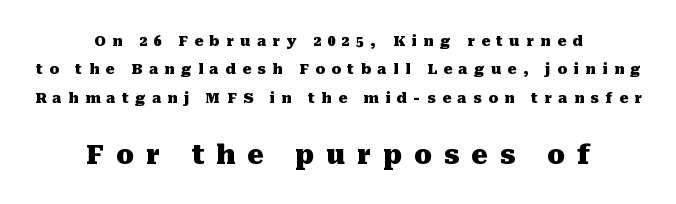
The image shows 26 px bold type, upright; set centered, loose line spacing (2.02x), unusually wide letter spacing (+0.47 em), not underlined; the second (bottom) block is 1.86x larger.
